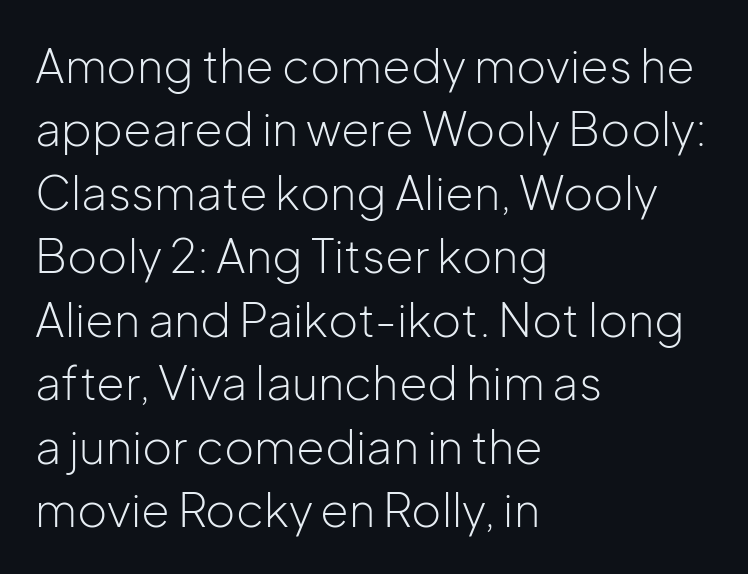
Q: Is the text bold? A: No.
Q: Is the text italic (slanted)? A: No, it is upright.
Q: Is the typeface a serif or a sans-serif typeface? A: Sans-serif.
Q: Is the text underlined? A: No.
Q: How is the paragraph aligned? A: Left-aligned.
Q: Is the spacing between letters normal or unusually wide? A: Normal.
Q: Is the spacing between lines tight, normal or loose? A: Normal.
Q: Width (condensed, normal, or wide)? A: Normal.
Q: Stroke contrast? A: Low.
Q: x-height? A: Medium.
Q: Monospaced? A: No.
